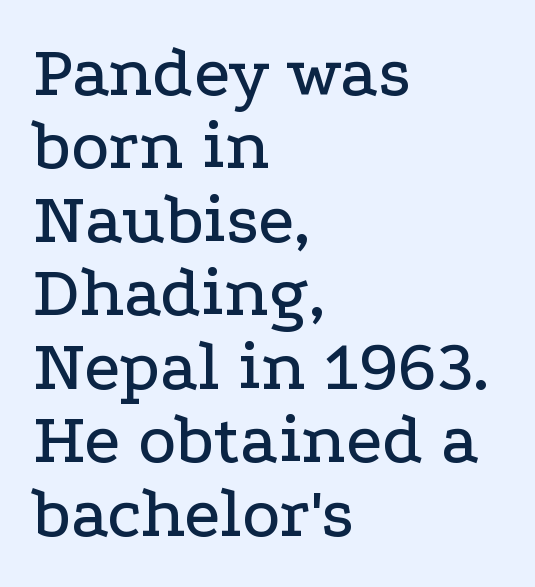
{"serif": "yes", "italic": "no", "width": "wide", "stroke_contrast": "low", "x_height": "medium", "monospaced": "no", "underline": "no", "align": "left", "line_spacing": "tight", "line_spacing_ratio": 1.02, "letter_spacing": "normal", "letter_spacing_em": 0.0, "glyph_px": 72}
